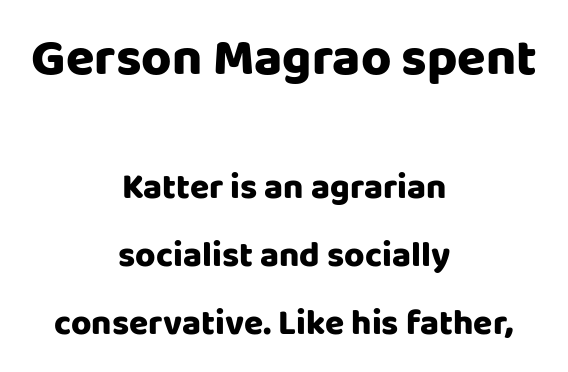
The face used here is a sans, in the tradition of grotesques and geometrics. Is the lower block the larger one? No — the upper block carries the bigger type. Short note: letters normally spaced. Vertical spacing — loose.
